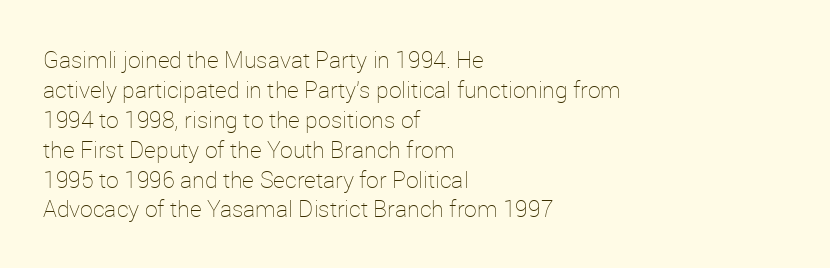
Q: Is the text bold? A: No.
Q: Is the text italic (slanted)? A: No, it is upright.
Q: Is the text underlined? A: No.
Q: How is the paragraph aligned? A: Left-aligned.
Q: Is the spacing between letters normal or unusually wide? A: Normal.
Q: Is the spacing between lines tight, normal or loose? A: Normal.
